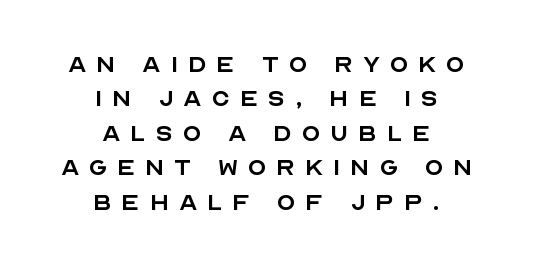
The image shows 30 px regular-weight sans-serif type, upright; set centered, tight line spacing (1.15x), unusually wide letter spacing (+0.32 em), not underlined; a large x-height.
